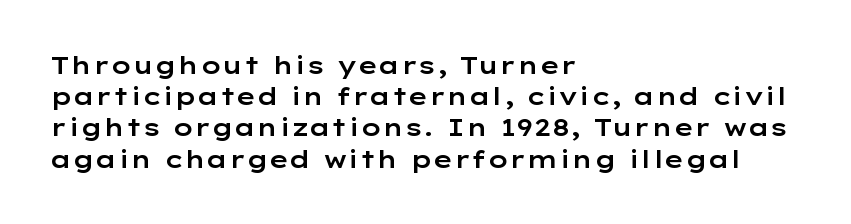
{"italic": "no", "underline": "no", "align": "left", "line_spacing": "normal", "line_spacing_ratio": 1.3, "letter_spacing": "normal", "letter_spacing_em": 0.0, "glyph_px": 24}
